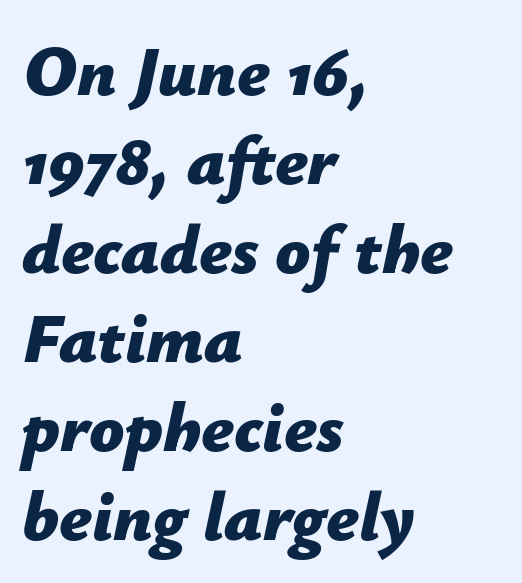
Q: Is the text bold? A: Yes.
Q: Is the text italic (slanted)? A: Yes, it leans right by about 12 degrees.
Q: Is the text underlined? A: No.
Q: How is the paragraph aligned? A: Left-aligned.
Q: Is the spacing between letters normal or unusually wide? A: Normal.
Q: Is the spacing between lines tight, normal or loose? A: Normal.
Q: Width (condensed, normal, or wide)? A: Normal.
Q: Stroke contrast? A: Low.
Q: x-height? A: Medium.
Q: Monospaced? A: No.
